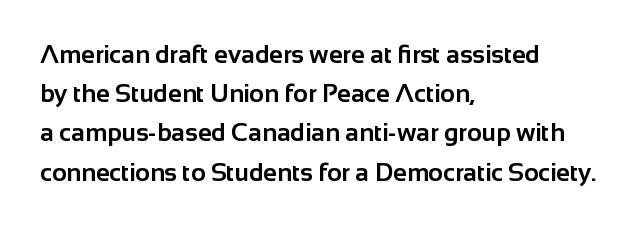
The image shows 25 px bold type, upright; set left-aligned, normal line spacing (1.57x), normal letter spacing, not underlined.
